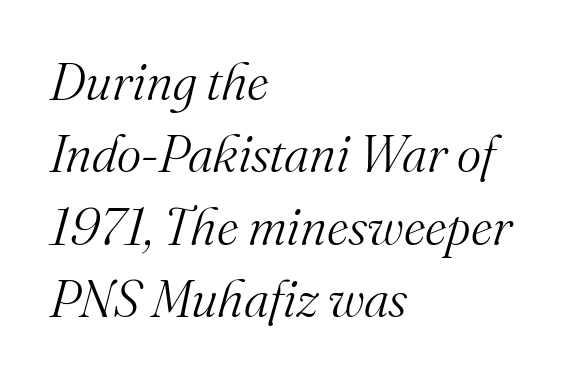
{"serif": "yes", "italic": "yes", "lean": "right", "slant_degrees": 16, "bold": "no", "weight": "light", "width": "normal", "stroke_contrast": "medium", "x_height": "small", "monospaced": "no", "underline": "no", "align": "left", "line_spacing": "normal", "line_spacing_ratio": 1.39, "letter_spacing": "normal", "letter_spacing_em": 0.0, "glyph_px": 52}
